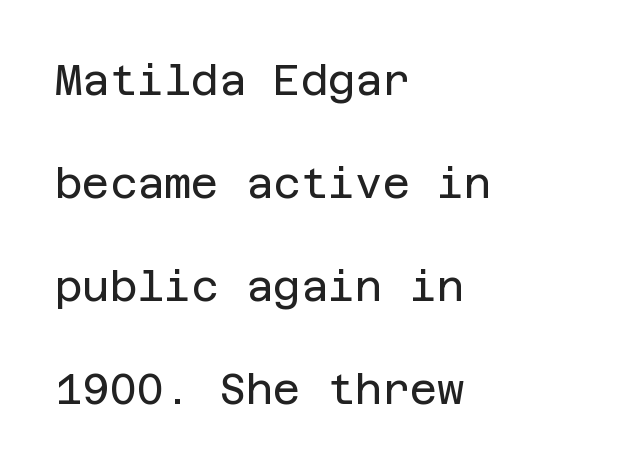
Q: Is the text bold? A: No.
Q: Is the text italic (slanted)? A: No, it is upright.
Q: Is the typeface a serif or a sans-serif typeface? A: Sans-serif.
Q: Is the text underlined? A: No.
Q: How is the paragraph aligned? A: Left-aligned.
Q: Is the spacing between letters normal or unusually wide? A: Normal.
Q: Is the spacing between lines tight, normal or loose? A: Loose.
Q: Width (condensed, normal, or wide)? A: Normal.
Q: Stroke contrast? A: Low.
Q: x-height? A: Large.
